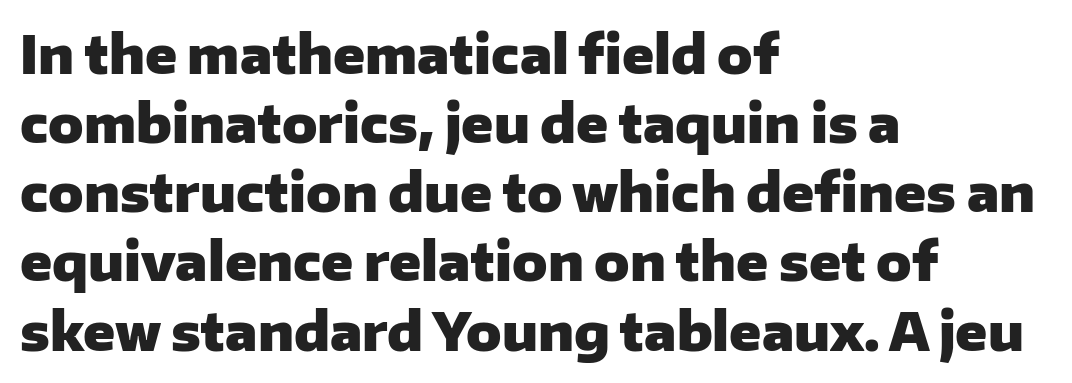
Leftover space on each line is placed entirely after the last word. The designer left line spacing at the default. Every stem runs plumb, perpendicular to the baseline. The letters advance in unequal steps, a hallmark of proportional type. This rendering features lettering with no underline.
